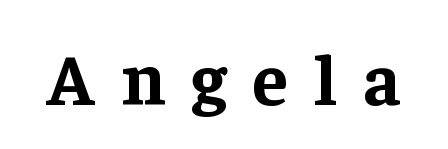
Q: Is the text bold? A: Yes.
Q: Is the text italic (slanted)? A: No, it is upright.
Q: Is the typeface a serif or a sans-serif typeface? A: Serif.
Q: Is the text underlined? A: No.
Q: Is the spacing between letters normal or unusually wide? A: Unusually wide.
Q: Width (condensed, normal, or wide)? A: Normal.
Q: Stroke contrast? A: Low.
Q: x-height? A: Medium.
Q: Monospaced? A: No.
